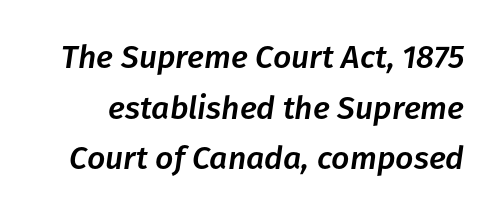
{"italic": "yes", "lean": "right", "slant_degrees": 8, "width": "normal", "stroke_contrast": "low", "x_height": "medium", "monospaced": "no", "underline": "no", "line_spacing": "normal", "line_spacing_ratio": 1.58, "letter_spacing": "normal", "letter_spacing_em": 0.0, "glyph_px": 32}
